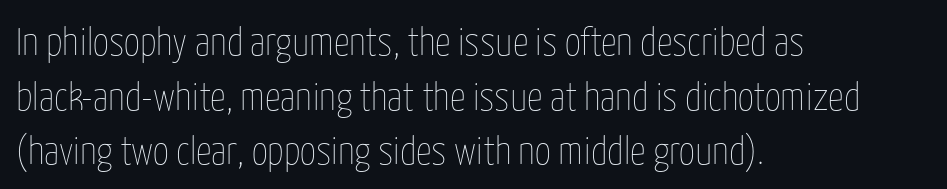
The image shows 39 px thin, condensed type, upright; set left-aligned, normal line spacing (1.4x), normal letter spacing, not underlined; low stroke contrast and a medium x-height.
